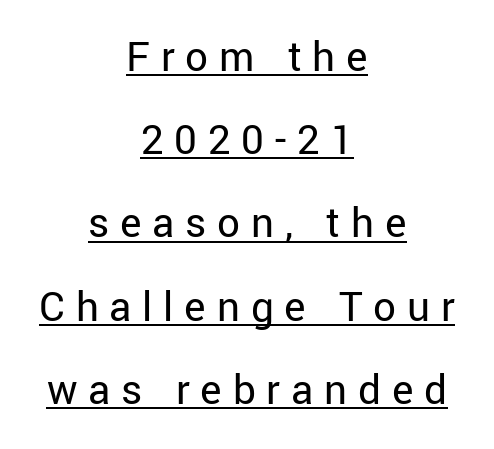
The image shows 45 px regular-weight sans-serif type, upright; set centered, line spacing 1.85x, unusually wide letter spacing (+0.24 em), underlined; low stroke contrast and a medium x-height.
